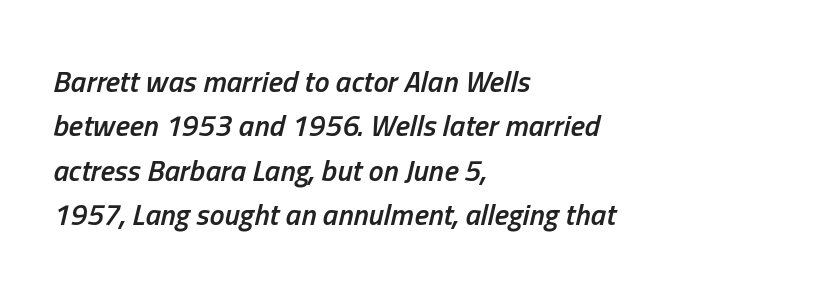
{"italic": "yes", "lean": "right", "slant_degrees": 13, "bold": "semi", "weight": "semibold", "width": "condensed", "stroke_contrast": "low", "x_height": "medium", "monospaced": "no", "underline": "no", "align": "left", "line_spacing": "normal", "line_spacing_ratio": 1.48, "letter_spacing": "normal", "letter_spacing_em": 0.0, "glyph_px": 30}
